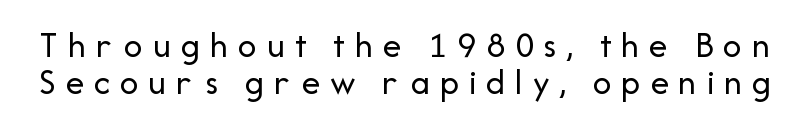
The type family on display is of the sans-serif kind. Character widths vary here, with narrow letters taking less room than wide ones. The letters stand upright; this is a roman face. The zone under the glyphs is completely vacant.
